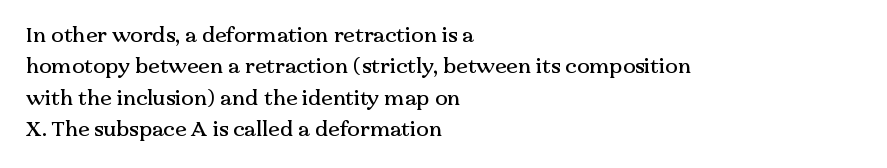
{"italic": "no", "underline": "no", "align": "left", "line_spacing": "normal", "line_spacing_ratio": 1.49, "letter_spacing": "normal", "letter_spacing_em": 0.0, "glyph_px": 21}
